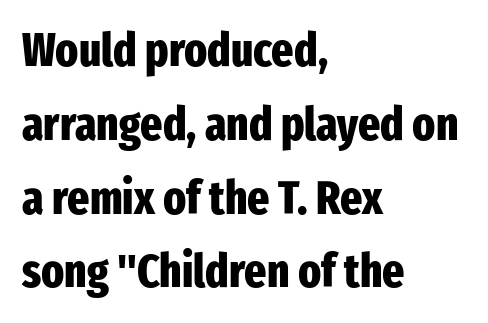
Q: Is the text bold? A: Yes.
Q: Is the text italic (slanted)? A: No, it is upright.
Q: Is the typeface a serif or a sans-serif typeface? A: Sans-serif.
Q: Is the text underlined? A: No.
Q: How is the paragraph aligned? A: Left-aligned.
Q: Is the spacing between letters normal or unusually wide? A: Normal.
Q: Is the spacing between lines tight, normal or loose? A: Normal.
Q: Width (condensed, normal, or wide)? A: Condensed.
Q: Stroke contrast? A: Low.
Q: x-height? A: Medium.
Q: Monospaced? A: No.
